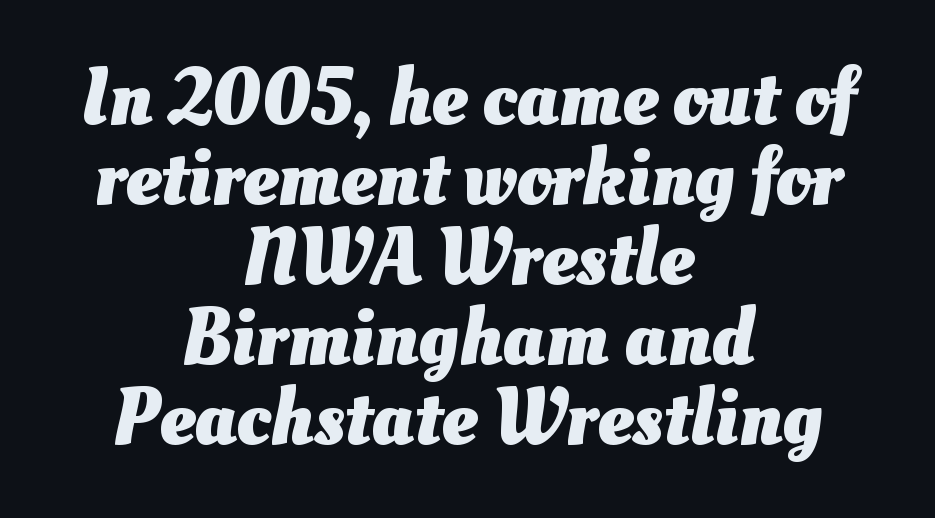
The image shows 80 px heavy type; set centered, tight line spacing (1.0x), normal letter spacing, not underlined; medium stroke contrast and a small x-height.
